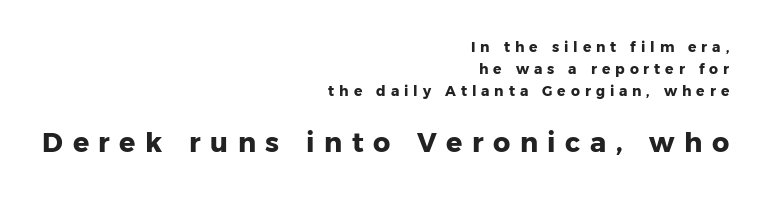
{"italic": "no", "bold": "yes", "underline": "no", "align": "right", "line_spacing": "normal", "line_spacing_ratio": 1.56, "letter_spacing": "wide", "letter_spacing_em": 0.35, "larger_block": "second", "size_ratio": 1.93, "glyph_px": 27}
